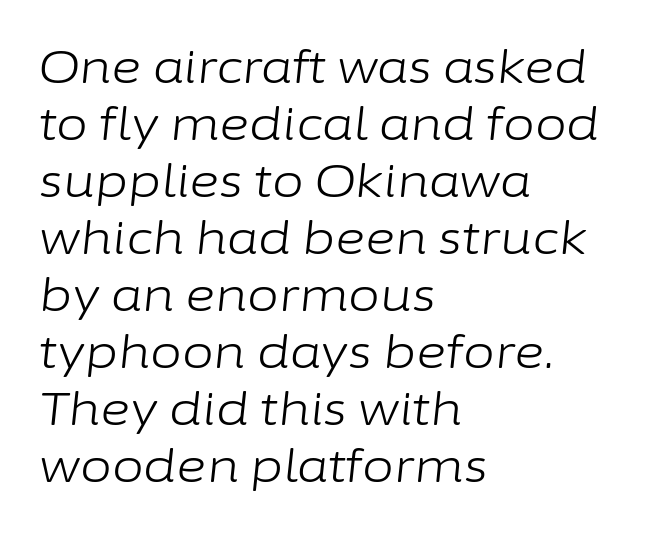
The image shows 46 px light type, italic (leaning right); set left-aligned, line spacing 1.24x, normal letter spacing, not underlined; low stroke contrast and a medium x-height.
